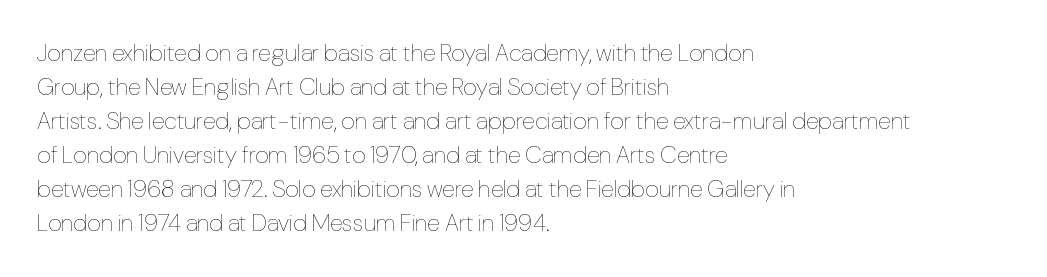
Just letters on the line, the space beneath them empty. The lines sit at an ordinary, default distance from one another. Reading down the block, your eye returns to a fixed left position each line. Think standard paragraph weight, or any step lighter than that.
